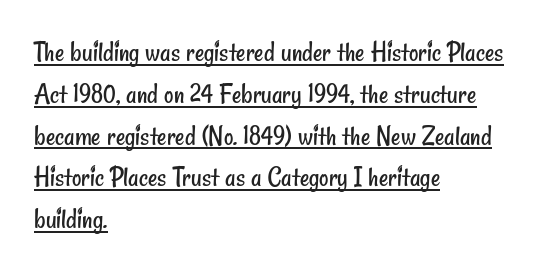
Underlined type. Horizontal bands of white between lines are of average thickness. The strokes are not fattened; the text isn't bold. Caption: standard tracking, unaltered. This sample is left-justified, so line endings fall wherever the words run out. The typeface chosen for these lines omits serifs.
